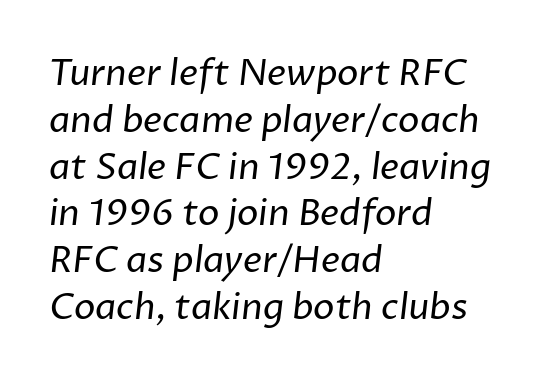
Only glyphs here, with clear space below each row. One-word summary of the alignment: left. This sample uses plain, unmodified letter spacing. Proportional: the letters do not fall into vertical columns. The letterforms sit at book weight or below. Note: no serifs on the glyphs.
